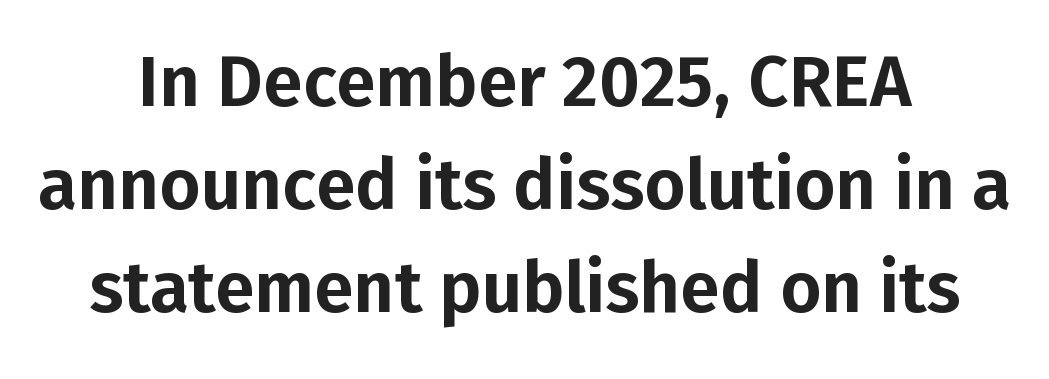
The type family on display is of the sans-serif kind. The compositor balanced each line on the midline. Clear beneath every line of the passage. This is roman type, the default non-slanted kind.
